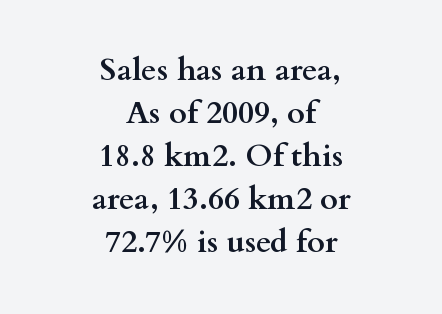
This block has exactly the height ordinary leading produces. Glyph-to-glyph distance matches everyday printed text. This is heavy type, rendered in bold. This is roman type, the default non-slanted kind.
